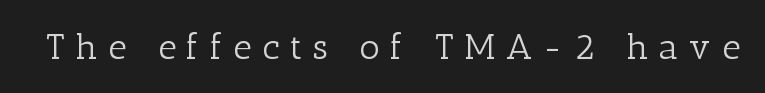
Q: Is the text bold? A: No.
Q: Is the text italic (slanted)? A: No, it is upright.
Q: Is the typeface a serif or a sans-serif typeface? A: Serif.
Q: Is the text underlined? A: No.
Q: Is the spacing between letters normal or unusually wide? A: Unusually wide.
Q: Width (condensed, normal, or wide)? A: Normal.
Q: Stroke contrast? A: Low.
Q: x-height? A: Medium.
Q: Monospaced? A: No.
